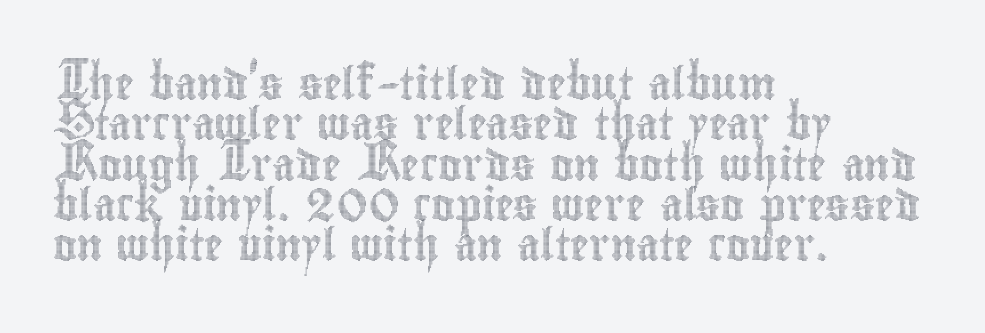
The image shows 32 px condensed type, upright; set left-aligned, normal line spacing (1.26x), normal letter spacing, not underlined; a small x-height.
